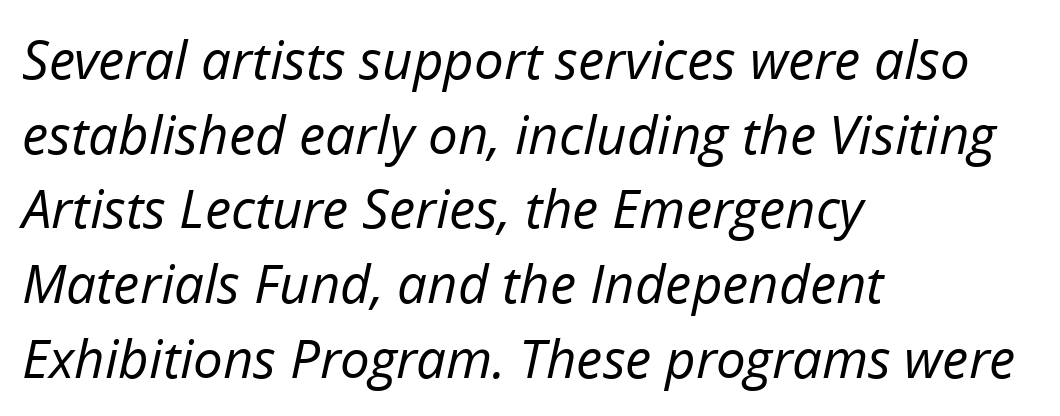
The image shows 53 px regular-weight type, italic (leaning right); set left-aligned, normal line spacing (1.41x), normal letter spacing, not underlined; low stroke contrast and a medium x-height.
